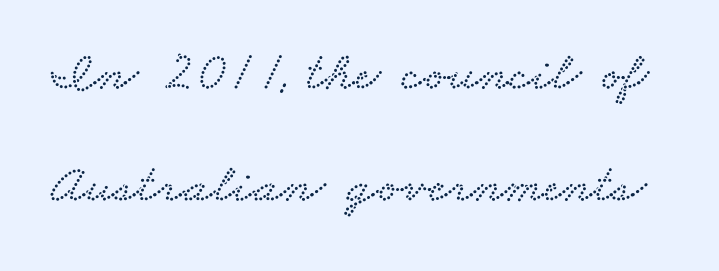
The horizontal fit of the characters is conventional and even. Type without underlining. Horizontal bands of white between lines are thick stripes. The text was rendered using a seriffed face with decorative stroke endings. This sample has the flowing, uneven cadence of proportional lettering.
